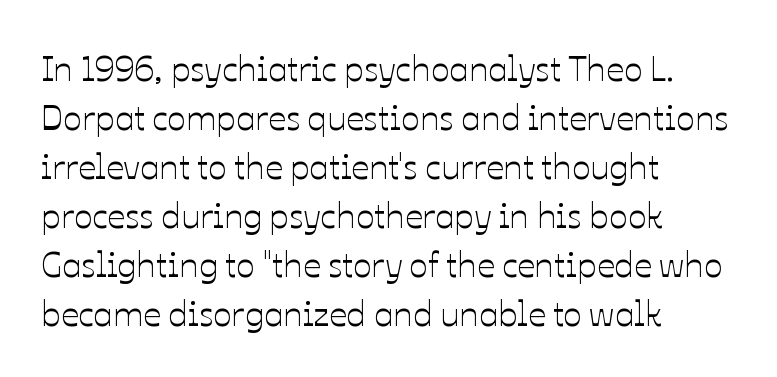
The image shows 35 px text type, upright; set left-aligned, normal line spacing (1.4x), normal letter spacing, not underlined; low stroke contrast and a medium x-height.
